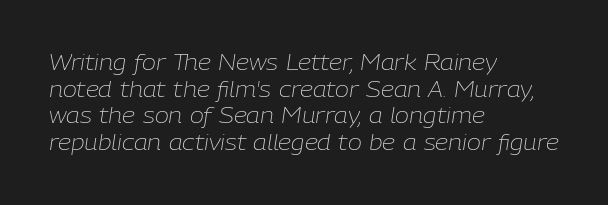
Q: Is the text bold? A: No.
Q: Is the text italic (slanted)? A: Yes, it leans right by about 9 degrees.
Q: Is the text underlined? A: No.
Q: How is the paragraph aligned? A: Left-aligned.
Q: Is the spacing between letters normal or unusually wide? A: Normal.
Q: Is the spacing between lines tight, normal or loose? A: Normal.
